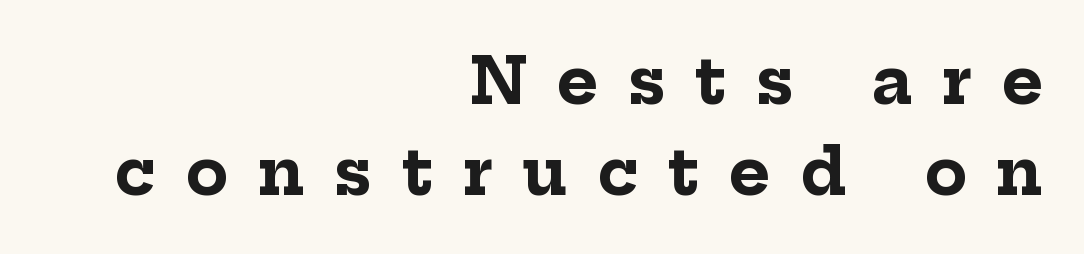
{"serif": "yes", "italic": "no", "bold": "yes", "weight": "bold", "width": "normal", "stroke_contrast": "low", "x_height": "medium", "monospaced": "no", "underline": "no", "align": "right", "line_spacing": "normal", "line_spacing_ratio": 1.45, "letter_spacing": "wide", "letter_spacing_em": 0.47, "glyph_px": 63}
